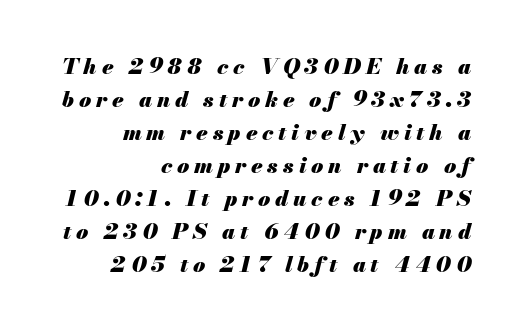
Q: Is the text bold? A: Yes.
Q: Is the text italic (slanted)? A: Yes, it leans right by about 13 degrees.
Q: Is the text underlined? A: No.
Q: How is the paragraph aligned? A: Right-aligned.
Q: Is the spacing between letters normal or unusually wide? A: Unusually wide.
Q: Is the spacing between lines tight, normal or loose? A: Normal.
